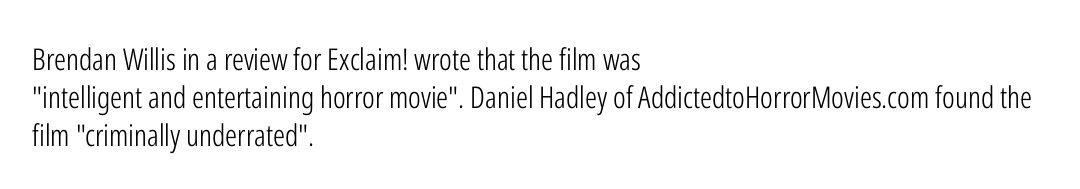
Q: Is the text bold? A: No.
Q: Is the text italic (slanted)? A: No, it is upright.
Q: Is the typeface a serif or a sans-serif typeface? A: Sans-serif.
Q: Is the text underlined? A: No.
Q: How is the paragraph aligned? A: Left-aligned.
Q: Is the spacing between letters normal or unusually wide? A: Normal.
Q: Is the spacing between lines tight, normal or loose? A: Normal.
Q: Width (condensed, normal, or wide)? A: Condensed.
Q: Stroke contrast? A: Low.
Q: x-height? A: Medium.
Q: Monospaced? A: No.
